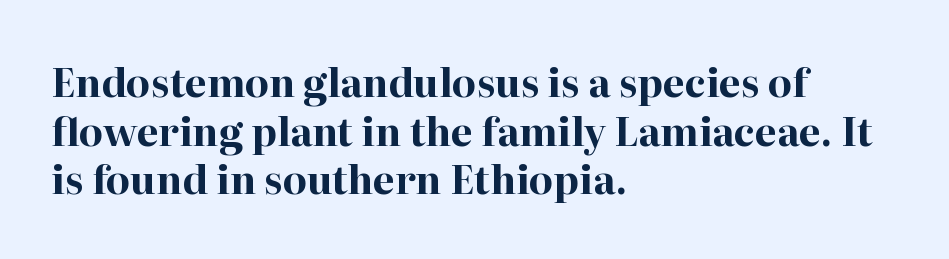
Q: Is the text bold? A: Yes.
Q: Is the text italic (slanted)? A: No, it is upright.
Q: Is the typeface a serif or a sans-serif typeface? A: Serif.
Q: Is the text underlined? A: No.
Q: How is the paragraph aligned? A: Left-aligned.
Q: Is the spacing between letters normal or unusually wide? A: Normal.
Q: Is the spacing between lines tight, normal or loose? A: Normal.
Q: Width (condensed, normal, or wide)? A: Normal.
Q: Stroke contrast? A: High.
Q: x-height? A: Medium.
Q: Monospaced? A: No.
